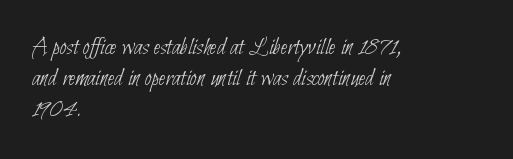
Q: Is the text bold? A: No.
Q: Is the text underlined? A: No.
Q: How is the paragraph aligned? A: Left-aligned.
Q: Is the spacing between letters normal or unusually wide? A: Normal.
Q: Is the spacing between lines tight, normal or loose? A: Normal.
